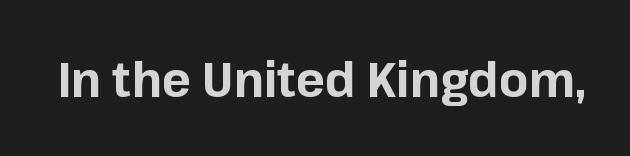
The image shows 48 px bold sans-serif type, upright; set normal letter spacing, not underlined; low stroke contrast and a medium x-height.
